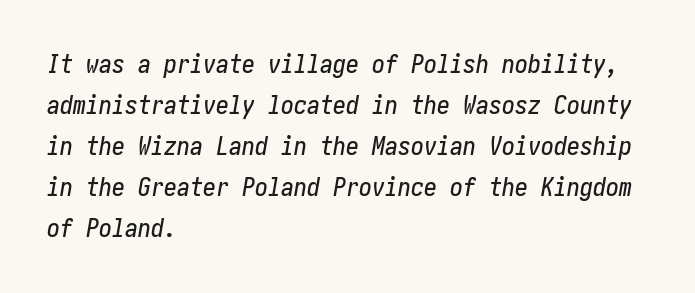
Evenly set lines give the paragraph a standard silhouette. Nobody touched the tracking dial on this one. The baseline area is clear. Characters are canted at an angle relative to the baseline's perpendicular. Caption: multi-line text, flush left, ragged right.
